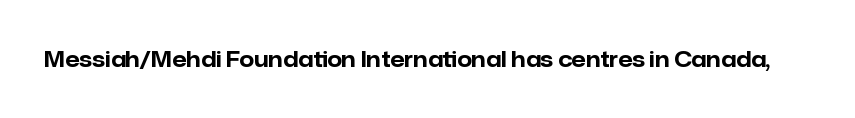
Q: Is the text bold? A: Yes.
Q: Is the text italic (slanted)? A: No, it is upright.
Q: Is the text underlined? A: No.
Q: Is the spacing between letters normal or unusually wide? A: Normal.
